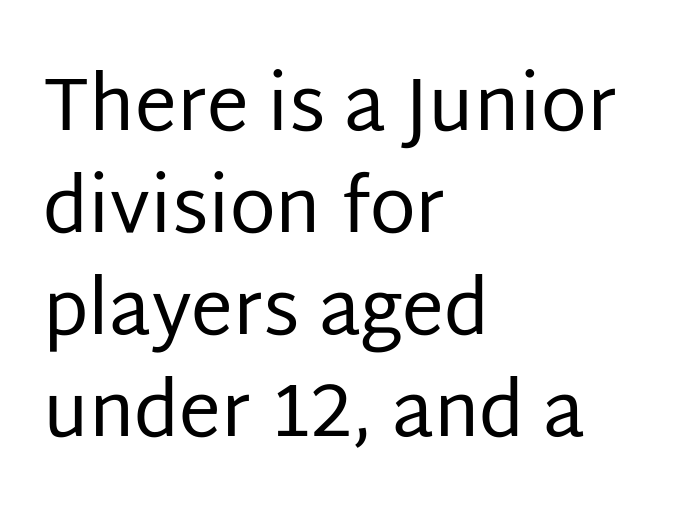
Q: Is the text bold? A: No.
Q: Is the text italic (slanted)? A: No, it is upright.
Q: Is the typeface a serif or a sans-serif typeface? A: Sans-serif.
Q: Is the text underlined? A: No.
Q: How is the paragraph aligned? A: Left-aligned.
Q: Is the spacing between letters normal or unusually wide? A: Normal.
Q: Is the spacing between lines tight, normal or loose? A: Normal.
Q: Width (condensed, normal, or wide)? A: Normal.
Q: Stroke contrast? A: Low.
Q: x-height? A: Large.
Q: Monospaced? A: No.
